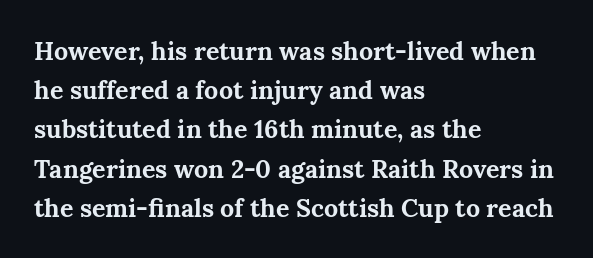
There is no visible air inserted between adjacent glyphs. This sample is left-justified, so line endings fall wherever the words run out. Normally led — the rows are evenly, conventionally spaced. The lettering holds an erect, upright posture throughout.
